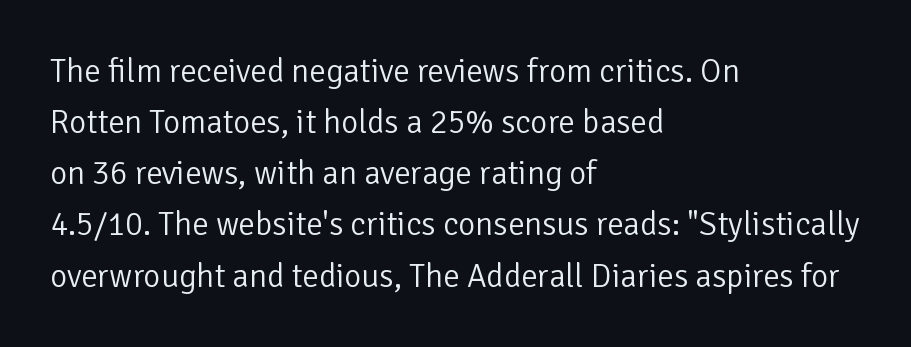
Q: Is the text bold? A: No.
Q: Is the text italic (slanted)? A: No, it is upright.
Q: Is the typeface a serif or a sans-serif typeface? A: Sans-serif.
Q: Is the text underlined? A: No.
Q: How is the paragraph aligned? A: Left-aligned.
Q: Is the spacing between letters normal or unusually wide? A: Normal.
Q: Is the spacing between lines tight, normal or loose? A: Normal.
Q: Width (condensed, normal, or wide)? A: Normal.
Q: Stroke contrast? A: Low.
Q: x-height? A: Medium.
Q: Monospaced? A: No.
